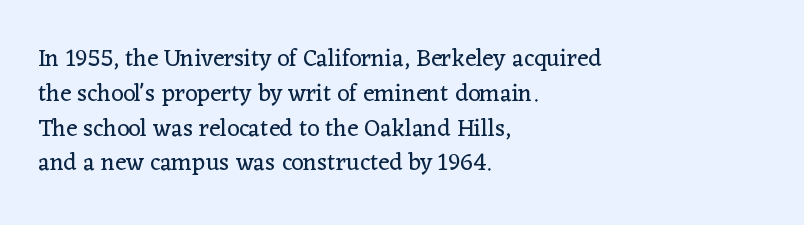
Summary of weight: not heavy and not bold. The passage shown stacks its lines at a standard gap. Upright lettering throughout. Tracking value appears to be zero — textbook default spacing.
